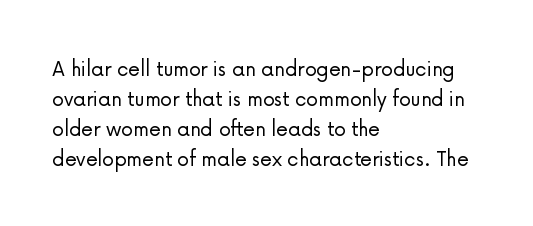
Honestly, there is no underline to notice here at all. The font's upright variant was chosen for this text. Horizontally, the lines are justified to the leading edge only. Bold? No — there's no thickening of the strokes.
